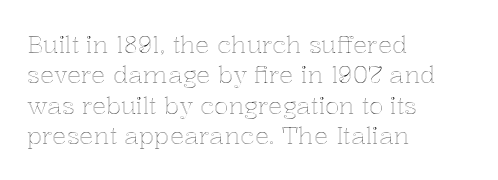
Unmarked baselines from the first word to the last. Short and long lines alike share a common starting point at left. The horizontal fit of the characters is conventional and even. Leading matches the norm, producing a regular column. In terms of posture, this sample is upright.
